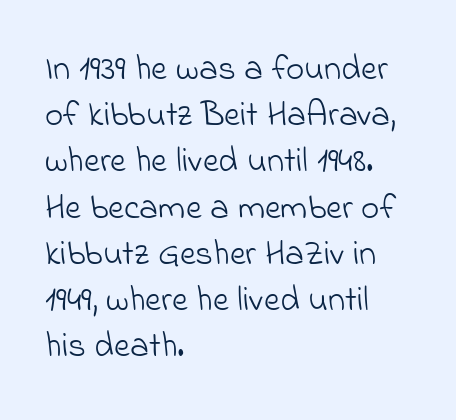
Nope, no serifs anywhere on these letters. The face used here is proportionally spaced, like ordinary book or web type. The leading is moderate, giving the passage an even texture. The rendering anchors every line to the left-hand side.
